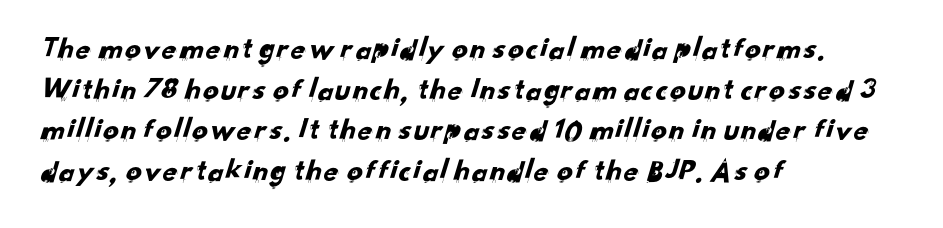
Q: Is the typeface a serif or a sans-serif typeface? A: Sans-serif.
Q: Is the text underlined? A: No.
Q: How is the paragraph aligned? A: Left-aligned.
Q: Is the spacing between letters normal or unusually wide? A: Normal.
Q: Is the spacing between lines tight, normal or loose? A: Normal.
Q: Width (condensed, normal, or wide)? A: Normal.
Q: Stroke contrast? A: Low.
Q: x-height? A: Small.
Q: Monospaced? A: No.
